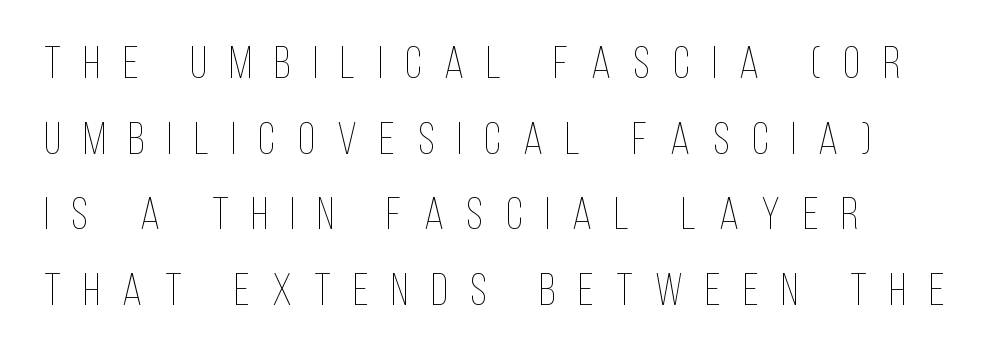
Baseline-to-baseline distance is the conventional proportion of letter height. Glyph-to-glyph distance is far greater than everyday printed text. These lines are rendered in a variable-pitch font. A clean baseline with only descenders dipping below it.
